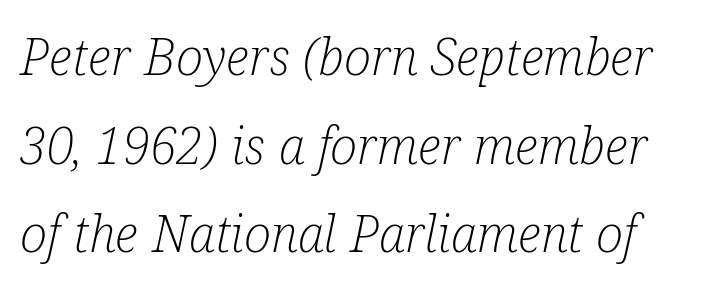
The font is comparable to plain body text, perhaps lighter. Italic: yes, the glyphs are oblique. Check where the strokes stop: tiny serifs finish them off. Letters rest on an invisible, unmarked baseline. You could not count columns in this text — the font is proportionally spaced.
